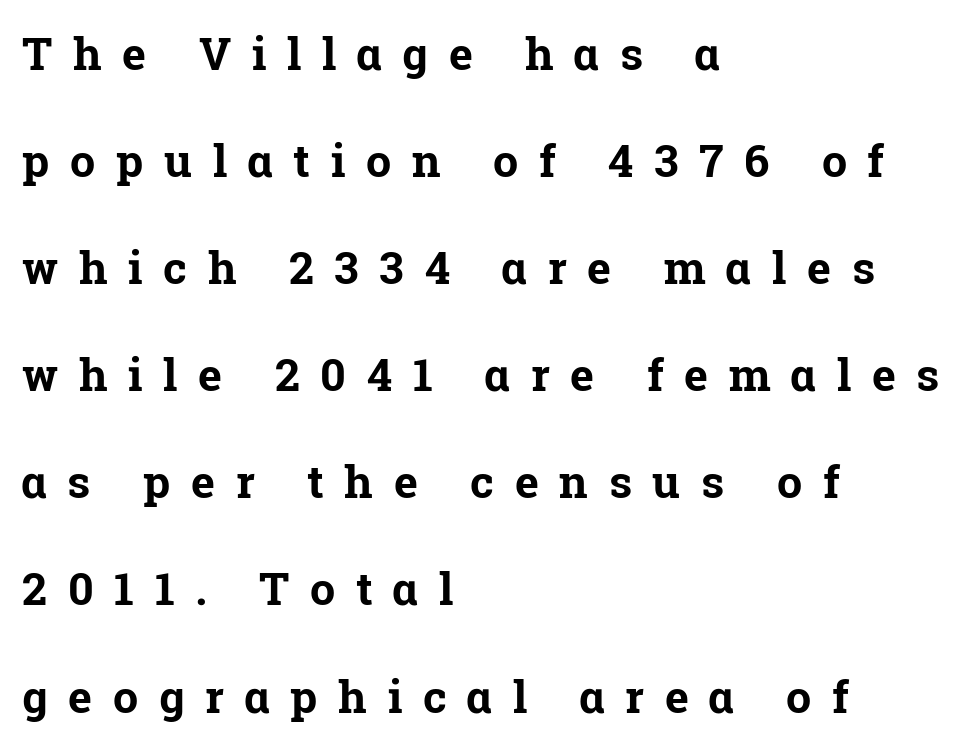
The setting favours the left margin, as ordinary paragraphs usually do. Quick note: not italic, upright. Varying glyph widths throughout — classic text-font behaviour. Font category for this specimen: serif. Quick note: underline off. On the weight axis this lands at bold, roughly 700.
